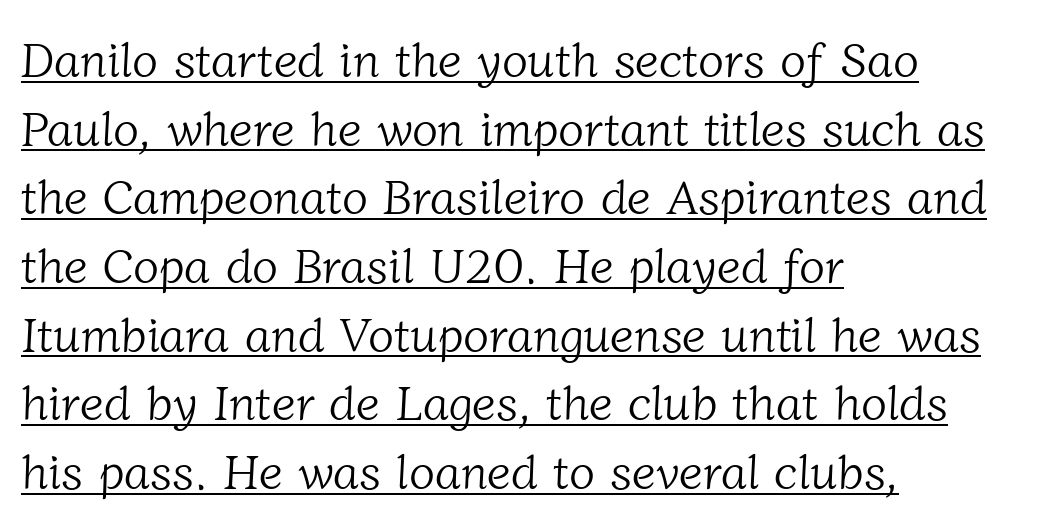
The image shows 48 px light serif type; set left-aligned, normal line spacing (1.43x), normal letter spacing, underlined; low stroke contrast and a medium x-height.
